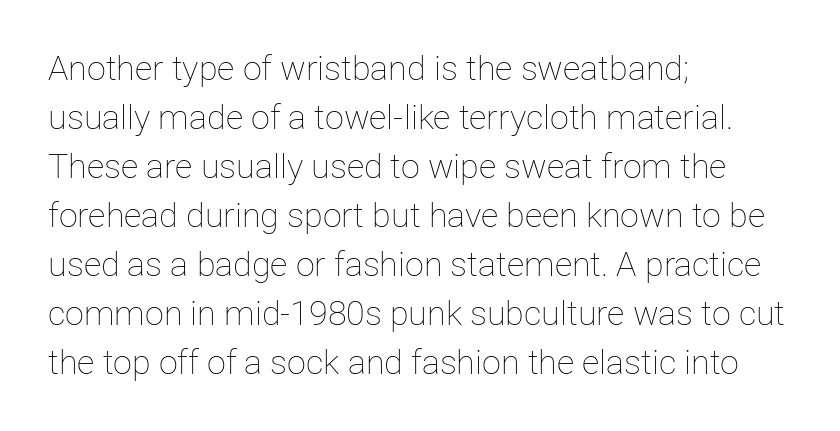
The image shows 34 px thin type, upright; set left-aligned, normal line spacing (1.44x), normal letter spacing, not underlined; low stroke contrast and a medium x-height.
